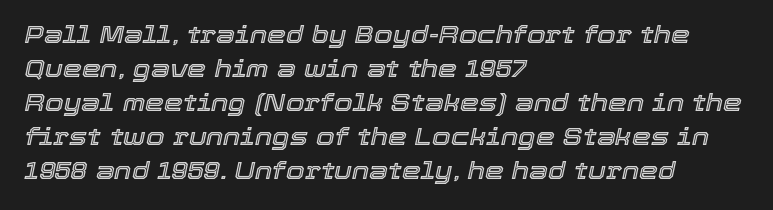
The image shows 24 px text type, italic (leaning right); set left-aligned, normal line spacing (1.42x), normal letter spacing, not underlined.
